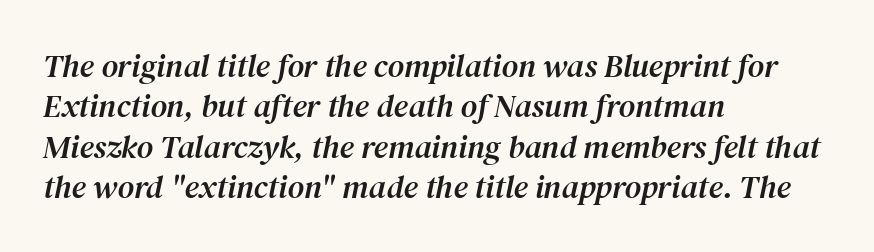
Caption: multi-line text, flush left, ragged right. Between one letter and the next there's only the usual sliver of space. Regular leading. Examine the stroke ends and you'll spot serifs. Every character sits at an angle, as italics do. Each row of text sits above clean, open space.
